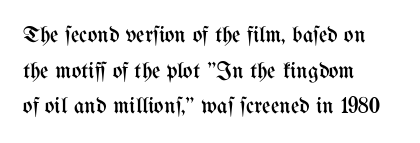
{"italic": "no", "bold": "no", "underline": "no", "align": "left", "line_spacing": "normal", "line_spacing_ratio": 1.55, "letter_spacing": "normal", "letter_spacing_em": 0.0, "glyph_px": 23}
